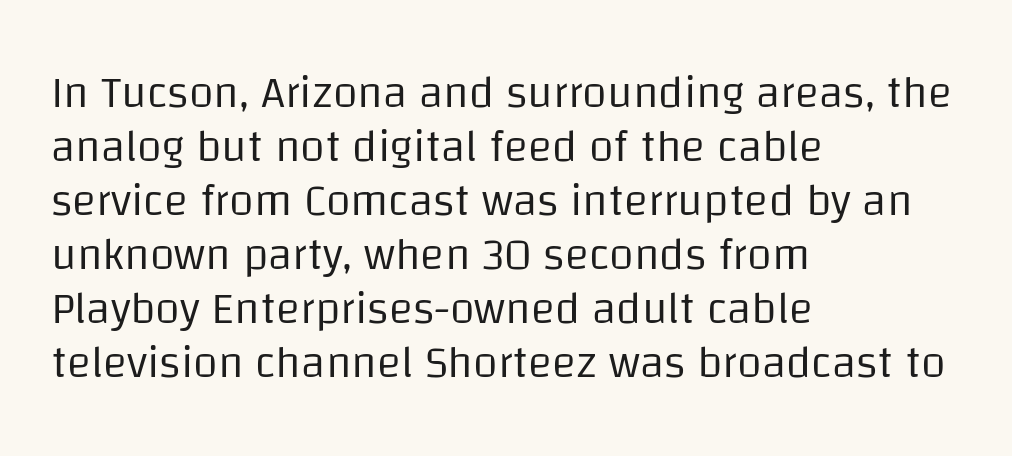
Q: Is the text bold? A: No.
Q: Is the text italic (slanted)? A: No, it is upright.
Q: Is the typeface a serif or a sans-serif typeface? A: Sans-serif.
Q: Is the text underlined? A: No.
Q: How is the paragraph aligned? A: Left-aligned.
Q: Is the spacing between letters normal or unusually wide? A: Normal.
Q: Width (condensed, normal, or wide)? A: Normal.
Q: Stroke contrast? A: Low.
Q: x-height? A: Large.
Q: Monospaced? A: No.
